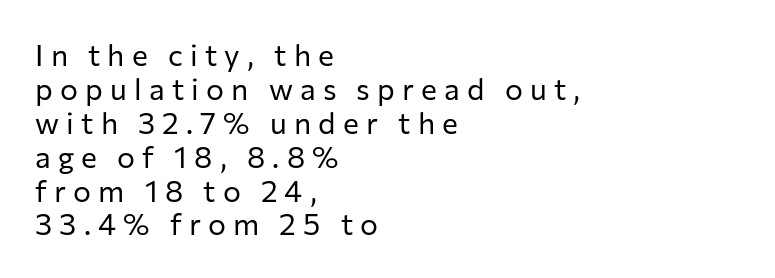
The image shows 30 px regular-weight sans-serif type, upright; set left-aligned, tight line spacing (1.13x), unusually wide letter spacing (+0.24 em), not underlined; low stroke contrast and a medium x-height.
